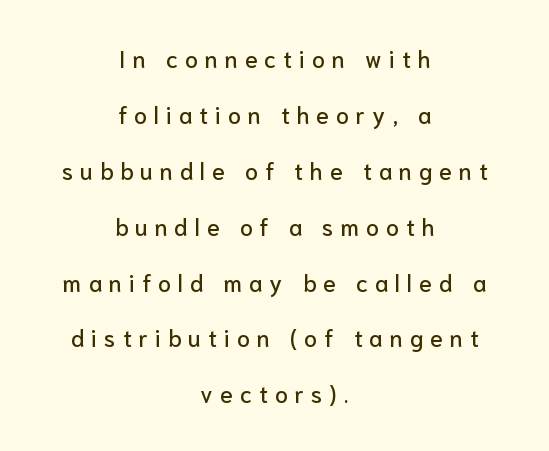
{"italic": "no", "underline": "no", "align": "center", "line_spacing": "loose", "line_spacing_ratio": 2.43, "letter_spacing": "wide", "letter_spacing_em": 0.31, "glyph_px": 23}
